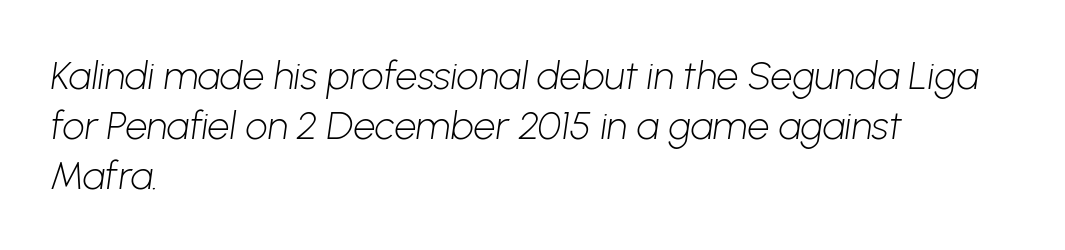
Proportional: the letters do not fall into vertical columns. A typesetter would call this zero additional tracking. Casual observation: everything's shoved over to the left. Descenders hang freely into open space.
